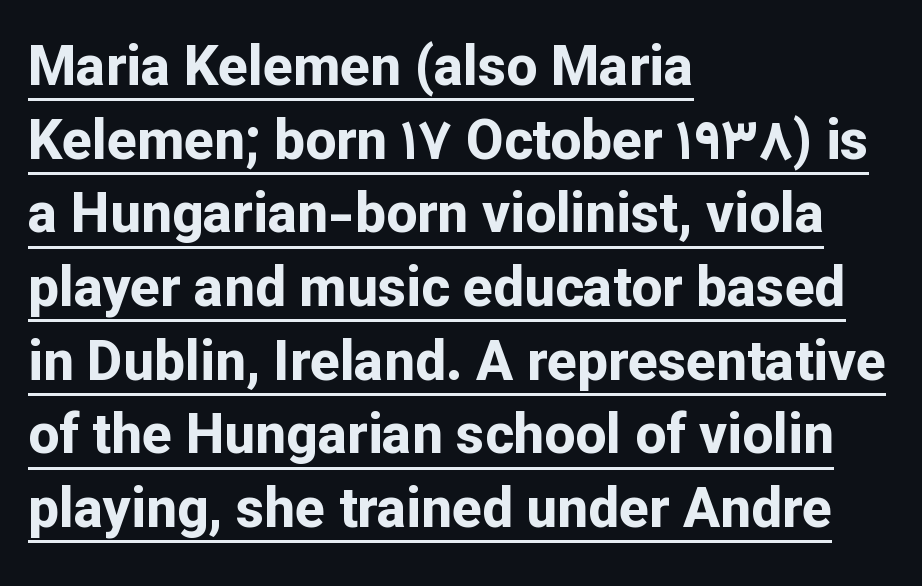
{"serif": "no", "italic": "no", "bold": "yes", "weight": "bold", "width": "normal", "stroke_contrast": "low", "x_height": "medium", "monospaced": "no", "underline": "yes", "align": "left", "line_spacing": "normal", "line_spacing_ratio": 1.34, "letter_spacing": "normal", "letter_spacing_em": 0.0, "glyph_px": 55}
